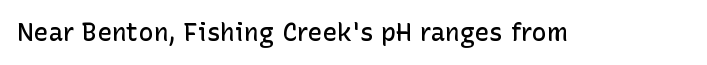
The image shows 25 px text type, upright; set normal letter spacing, not underlined.
